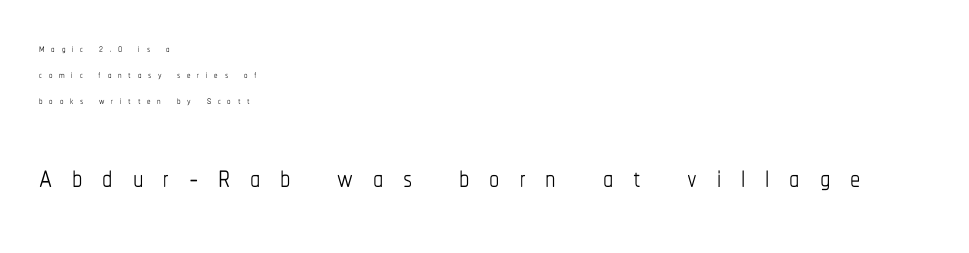
The image shows 41 px thin, condensed type, upright; set left-aligned, line spacing 1.86x, unusually wide letter spacing (+0.48 em), not underlined; the second (bottom) block is 2.93x larger; low stroke contrast and a medium x-height.
